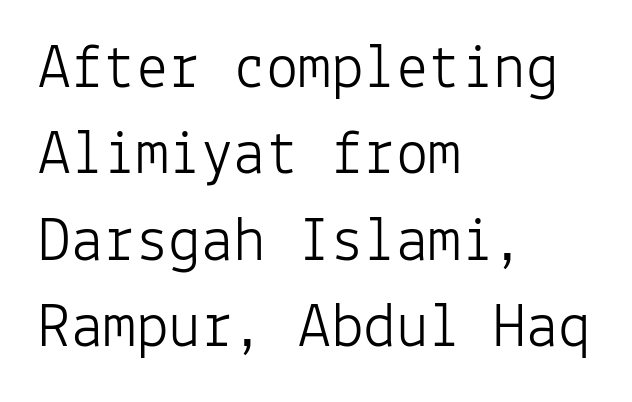
Q: Is the text bold? A: No.
Q: Is the text italic (slanted)? A: No, it is upright.
Q: Is the typeface a serif or a sans-serif typeface? A: Sans-serif.
Q: Is the text underlined? A: No.
Q: How is the paragraph aligned? A: Left-aligned.
Q: Is the spacing between letters normal or unusually wide? A: Normal.
Q: Is the spacing between lines tight, normal or loose? A: Normal.
Q: Width (condensed, normal, or wide)? A: Normal.
Q: Stroke contrast? A: Low.
Q: x-height? A: Medium.
Q: Monospaced? A: Yes.
